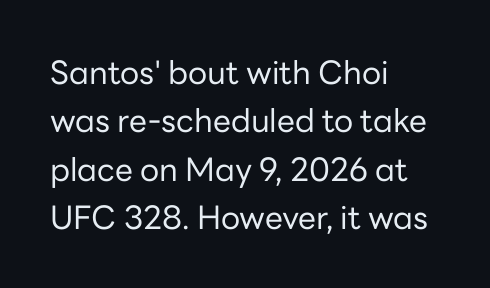
The image shows 32 px regular-weight sans-serif type, upright; set left-aligned, normal line spacing (1.51x), normal letter spacing, not underlined; low stroke contrast and a medium x-height.
